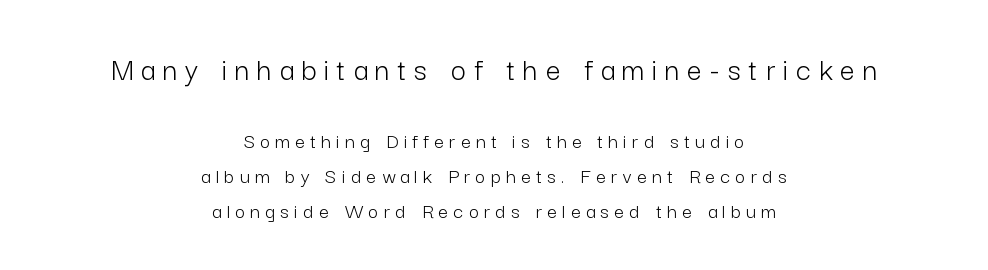
Heaviness? Minimal to ordinary, like unemphasized prose. Students, observe: this is what conventionally led text looks like. Does the type have serifs? No, each stem ends abruptly. Honestly, the letter spacing is so wide it's the main thing you notice.
